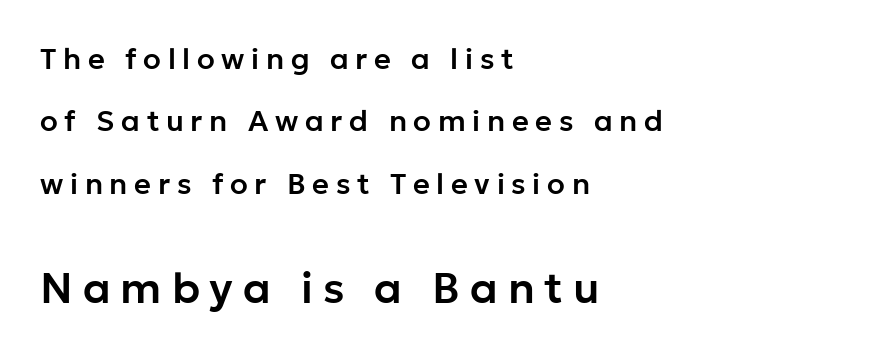
The image shows 43 px sans-serif type, upright; set left-aligned, loose line spacing (2.15x), unusually wide letter spacing (+0.23 em), not underlined; the second (bottom) block is 1.48x larger; low stroke contrast and a medium x-height.
